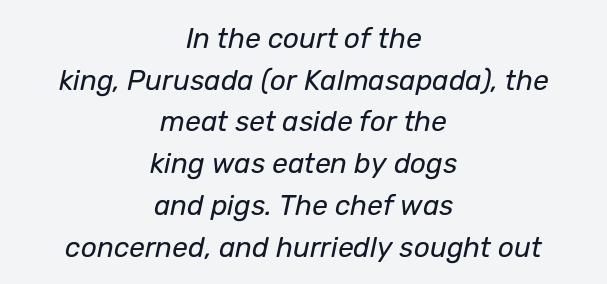
Q: Is the text bold? A: No.
Q: Is the text italic (slanted)? A: Yes, it leans right by about 12 degrees.
Q: Is the text underlined? A: No.
Q: How is the paragraph aligned? A: Centered.
Q: Is the spacing between letters normal or unusually wide? A: Normal.
Q: Is the spacing between lines tight, normal or loose? A: Normal.
Q: Width (condensed, normal, or wide)? A: Normal.
Q: Stroke contrast? A: Low.
Q: x-height? A: Medium.
Q: Monospaced? A: No.
